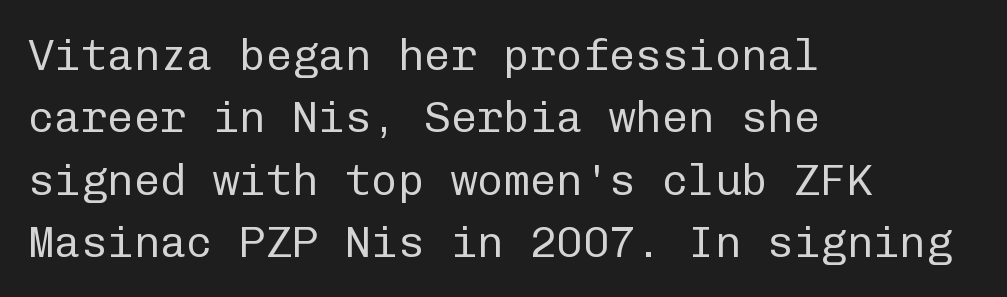
{"serif": "no", "italic": "no", "bold": "no", "weight": "regular", "width": "normal", "stroke_contrast": "low", "x_height": "medium", "monospaced": "yes", "underline": "no", "align": "left", "line_spacing": "normal", "line_spacing_ratio": 1.42, "letter_spacing": "normal", "letter_spacing_em": 0.0, "glyph_px": 44}
